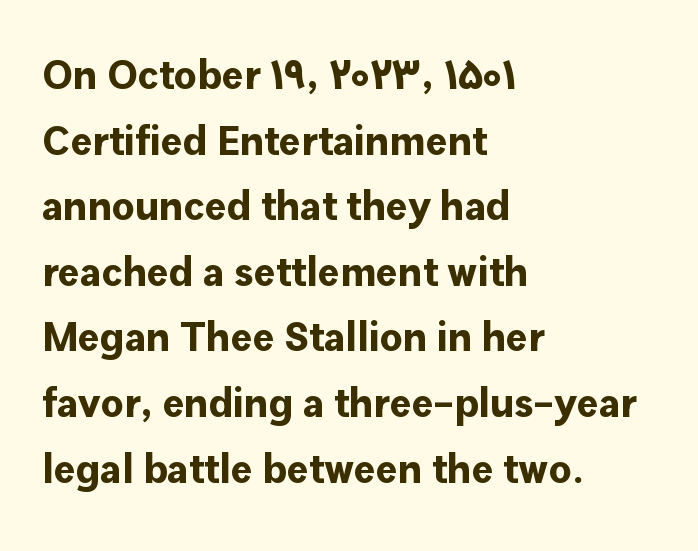
The image shows 41 px bold sans-serif type, upright; set left-aligned, normal line spacing (1.6x), normal letter spacing, not underlined; low stroke contrast and a medium x-height.
